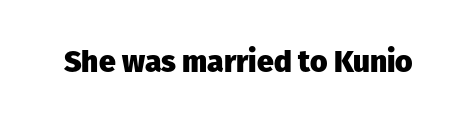
A typesetter would call this proportional, since set widths differ per character. Rule under the text: the space is simply empty. Nope, no serifs anywhere on these letters. Does the lettering tilt? It doesn't — this is upright. Spacing between characters is what you'd get straight out of the box. Emphasis by weight is at full strength: bold.
